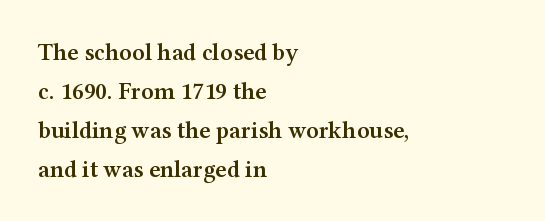
Style check: upright. Baseline-to-baseline distance is the conventional proportion of letter height. The text block is weighted toward the left margin, trailing off unevenly rightward. A somewhat darkened texture: the type is semibold rather than bold. Just letters on the line, the space beneath them empty. The tracking reads as untouched default to a designer's eye.
